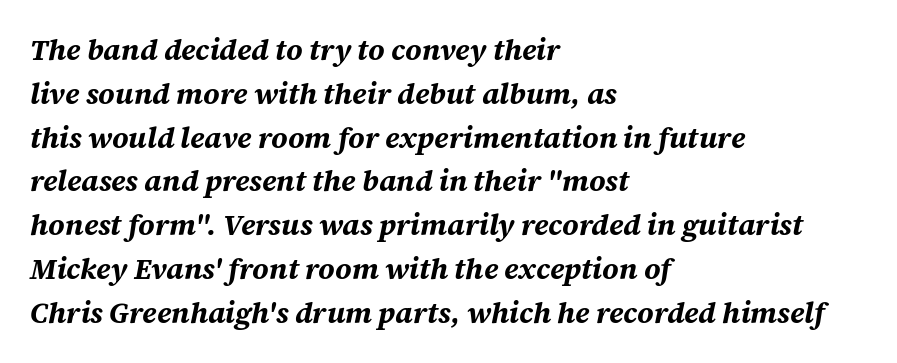
The image shows 29 px bold type, italic (leaning right); set left-aligned, normal line spacing (1.51x), normal letter spacing, not underlined; medium stroke contrast and a large x-height.
